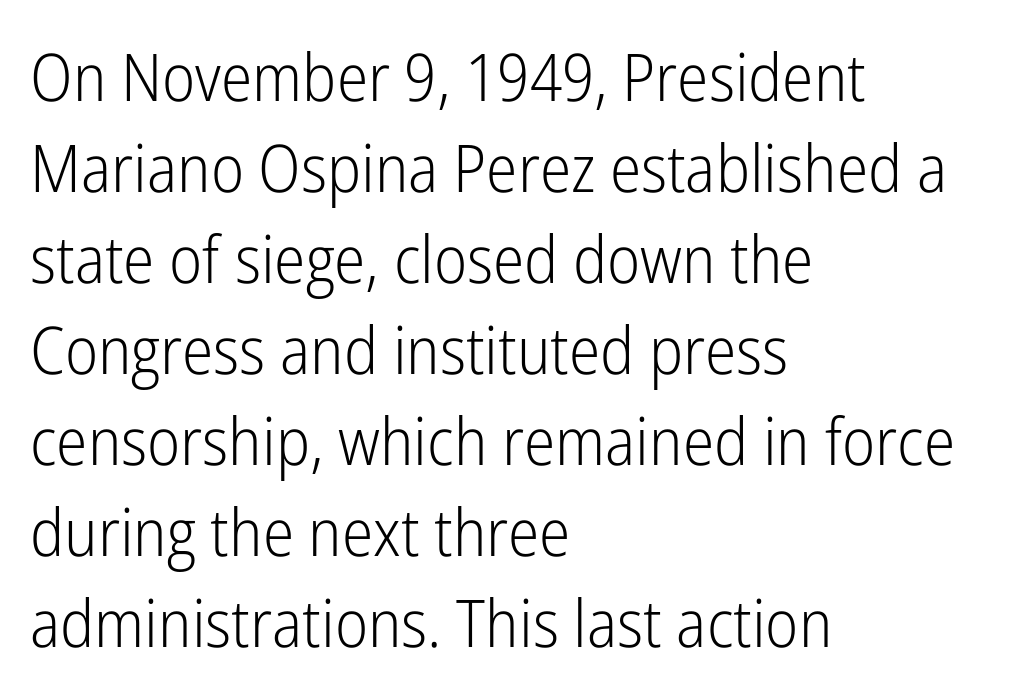
The image shows 66 px light, condensed sans-serif type, upright; set left-aligned, normal line spacing (1.38x), normal letter spacing, not underlined; low stroke contrast and a medium x-height.
